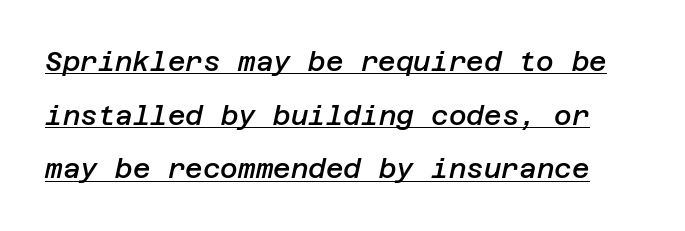
{"italic": "yes", "lean": "right", "slant_degrees": 12, "bold": "semi", "underline": "yes", "line_spacing": "loose", "line_spacing_ratio": 1.99, "letter_spacing": "normal", "letter_spacing_em": 0.0, "glyph_px": 27}
